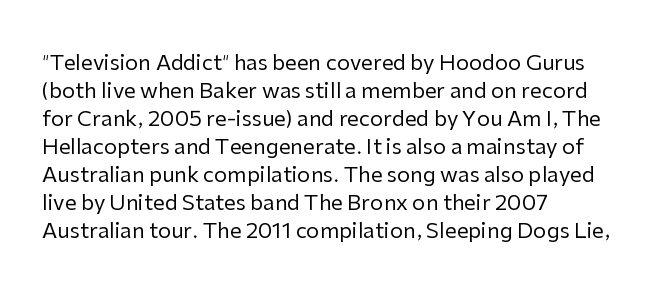
The image shows 21 px text type, upright; set left-aligned, normal line spacing (1.33x), normal letter spacing, not underlined.
